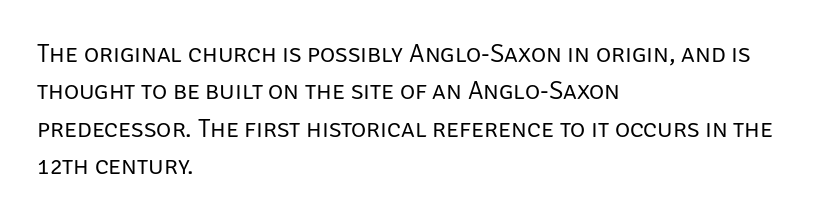
The image shows 26 px text type, upright; set left-aligned, normal line spacing (1.44x), normal letter spacing, not underlined.
